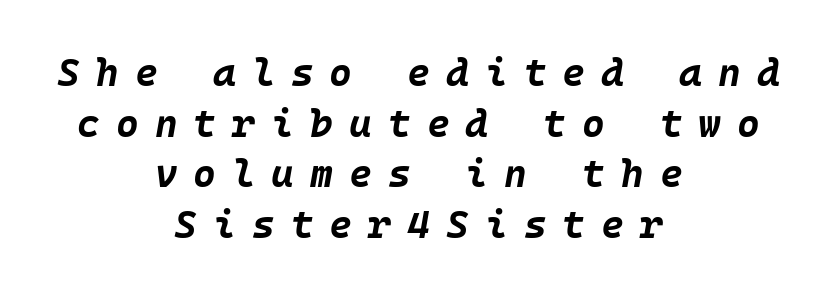
{"italic": "yes", "lean": "right", "slant_degrees": 10, "bold": "yes", "weight": "bold", "width": "normal", "stroke_contrast": "low", "x_height": "large", "underline": "no", "align": "center", "line_spacing": "normal", "line_spacing_ratio": 1.3, "letter_spacing": "wide", "letter_spacing_em": 0.41, "glyph_px": 39}
